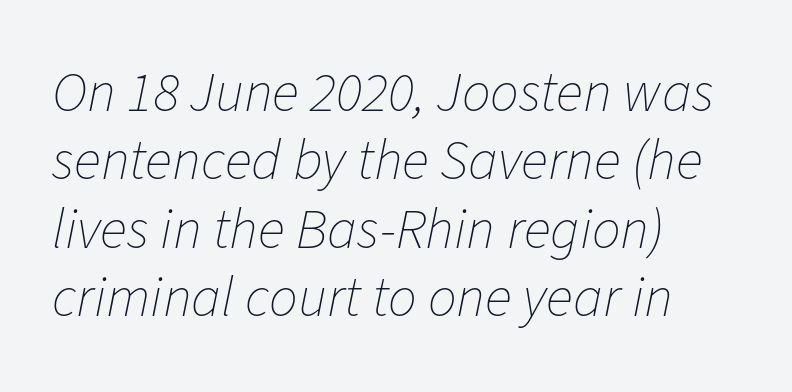
You could not count columns in this text — the font is proportionally spaced. Unmarked baselines from the first word to the last. Inter-character spacing is left at the font's built-in metrics. These lines were composed using italics. Unbolded letterforms with no extra heft.
